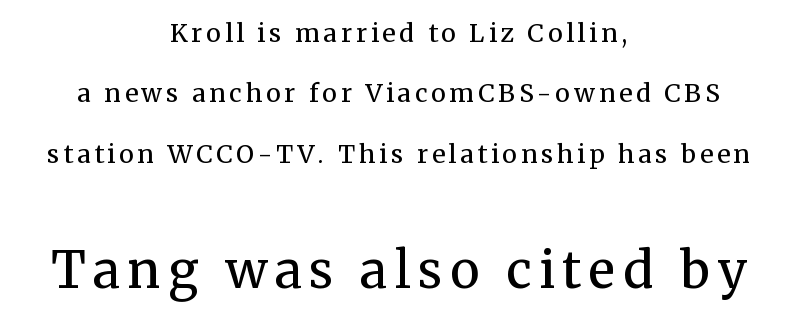
{"serif": "yes", "italic": "no", "bold": "no", "weight": "regular", "width": "normal", "stroke_contrast": "medium", "x_height": "medium", "monospaced": "no", "underline": "no", "align": "center", "line_spacing": "loose", "line_spacing_ratio": 2.42, "larger_block": "second", "size_ratio": 2.0, "glyph_px": 50}
